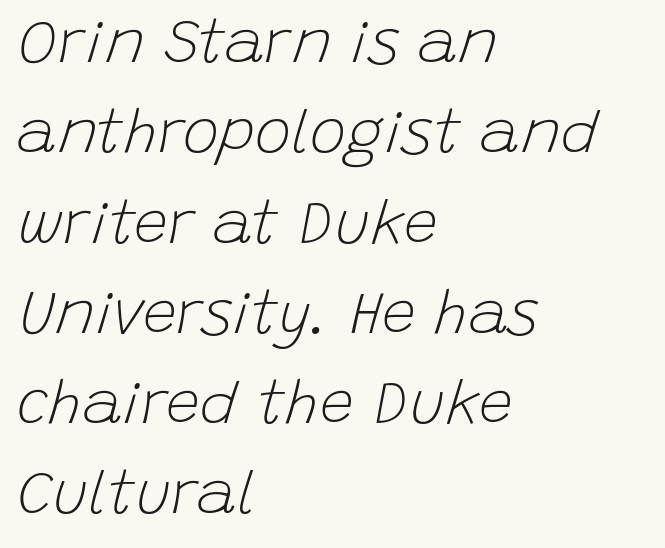
The image shows 61 px light type, italic (leaning right); set left-aligned, normal line spacing (1.48x), normal letter spacing, not underlined; low stroke contrast and a large x-height.
